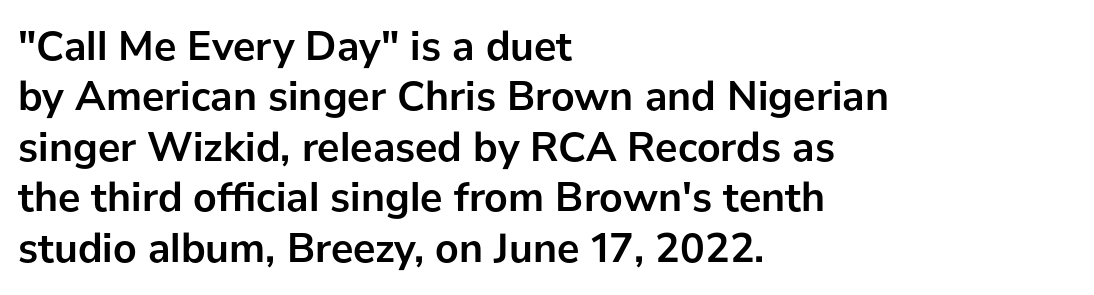
{"serif": "no", "italic": "no", "bold": "yes", "weight": "semibold", "width": "normal", "stroke_contrast": "low", "x_height": "medium", "monospaced": "no", "underline": "no", "align": "left", "line_spacing_ratio": 1.2, "letter_spacing": "normal", "letter_spacing_em": 0.0, "glyph_px": 42}
